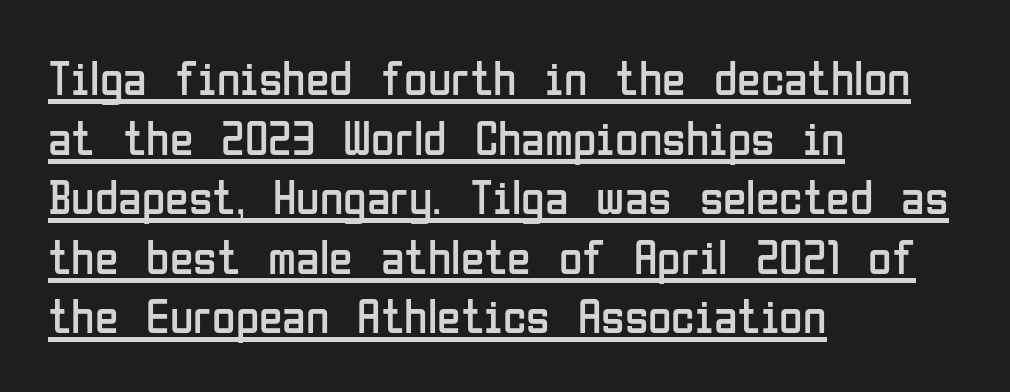
The image shows 48 px regular-weight, condensed sans-serif type, upright; set left-aligned, line spacing 1.24x, normal letter spacing, underlined; low stroke contrast and a medium x-height.
